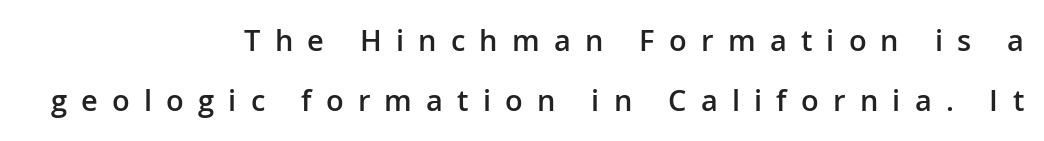
The image shows 29 px semibold sans-serif type, upright; set right-aligned, loose line spacing (2.07x), unusually wide letter spacing (+0.49 em), not underlined; low stroke contrast and a medium x-height.
